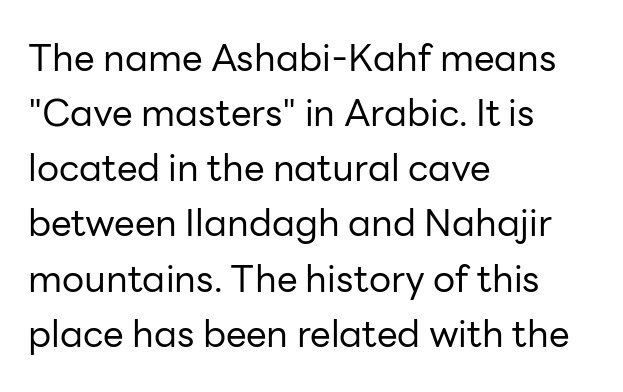
{"serif": "no", "italic": "no", "bold": "no", "weight": "regular", "width": "normal", "stroke_contrast": "low", "x_height": "medium", "monospaced": "no", "underline": "no", "align": "left", "line_spacing": "normal", "line_spacing_ratio": 1.49, "letter_spacing": "normal", "letter_spacing_em": 0.0, "glyph_px": 37}
